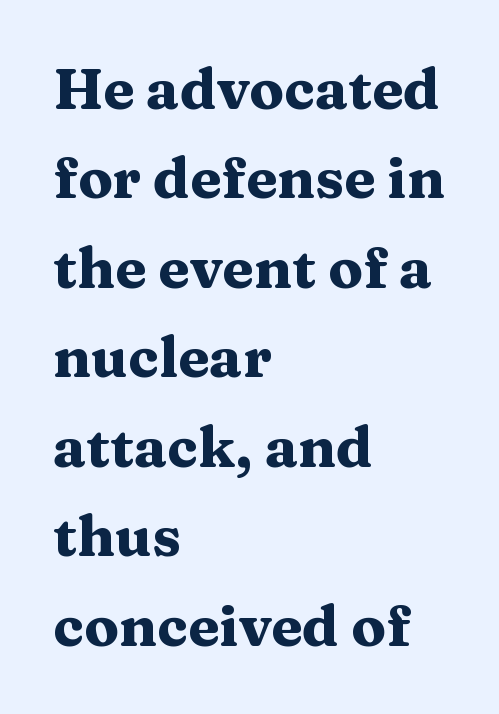
Default kerning and tracking; the words read as compact shapes. Set as a true bold cut, around the 700 mark. The face used here is seriffed, in the tradition of book romans. Here the designer chose a conventional face with non-uniform glyph widths. Is the block centered? No — it sits flush against the left margin. Vertically, the passage feels balanced, rows spaced as you'd expect.
